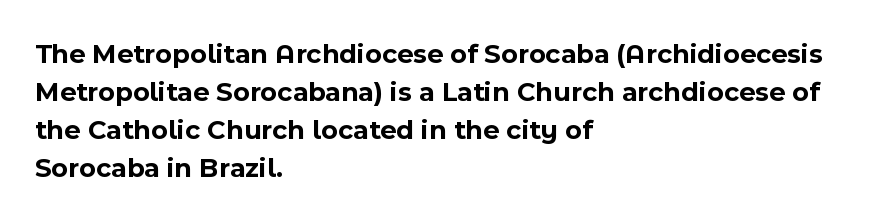
The image shows 28 px bold sans-serif type, upright; set left-aligned, normal line spacing (1.36x), normal letter spacing, not underlined; a medium x-height.
